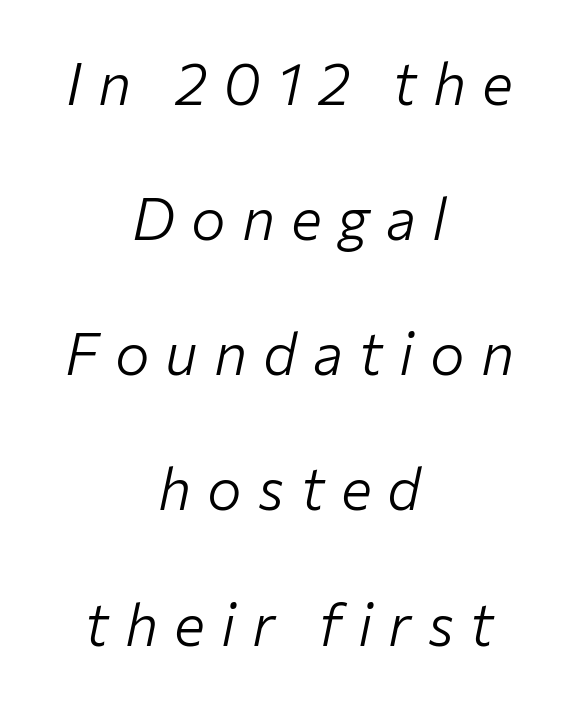
Q: Is the text bold? A: No.
Q: Is the text italic (slanted)? A: Yes, it leans right by about 12 degrees.
Q: Is the text underlined? A: No.
Q: How is the paragraph aligned? A: Centered.
Q: Is the spacing between letters normal or unusually wide? A: Unusually wide.
Q: Is the spacing between lines tight, normal or loose? A: Loose.
Q: Width (condensed, normal, or wide)? A: Normal.
Q: Stroke contrast? A: Low.
Q: x-height? A: Medium.
Q: Monospaced? A: No.
